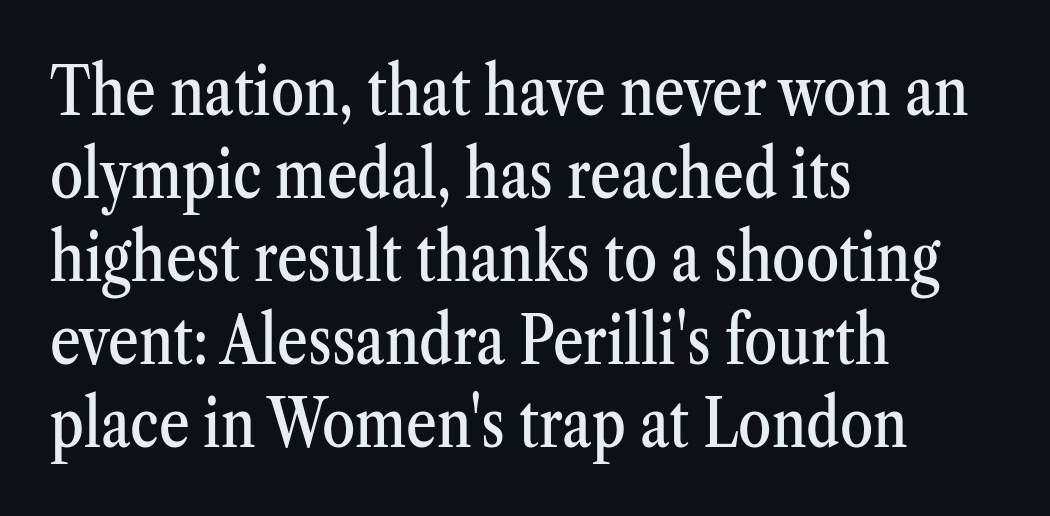
{"serif": "yes", "italic": "no", "width": "condensed", "stroke_contrast": "medium", "x_height": "medium", "monospaced": "no", "underline": "no", "align": "left", "line_spacing_ratio": 1.24, "letter_spacing": "normal", "letter_spacing_em": 0.0, "glyph_px": 67}
